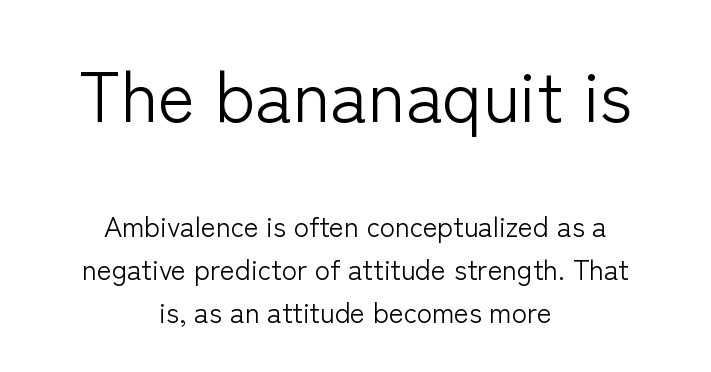
{"serif": "no", "italic": "no", "bold": "no", "weight": "light", "width": "normal", "stroke_contrast": "low", "x_height": "medium", "monospaced": "no", "underline": "no", "align": "center", "line_spacing": "normal", "line_spacing_ratio": 1.53, "letter_spacing": "normal", "letter_spacing_em": 0.0, "larger_block": "first", "size_ratio": 2.54, "glyph_px": 71}
